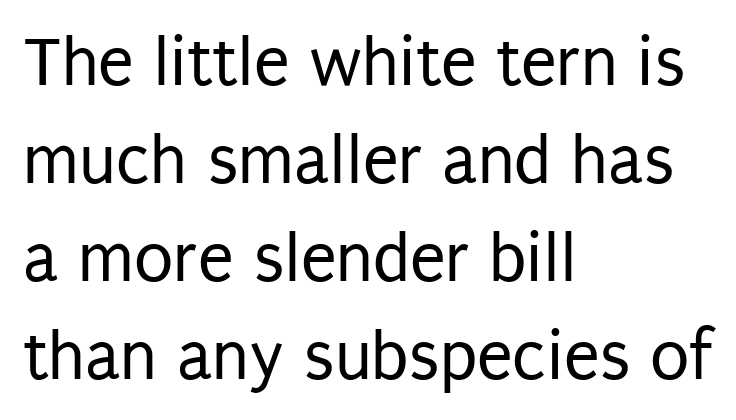
Q: Is the text bold? A: No.
Q: Is the text italic (slanted)? A: No, it is upright.
Q: Is the typeface a serif or a sans-serif typeface? A: Sans-serif.
Q: Is the text underlined? A: No.
Q: How is the paragraph aligned? A: Left-aligned.
Q: Is the spacing between letters normal or unusually wide? A: Normal.
Q: Is the spacing between lines tight, normal or loose? A: Normal.
Q: Width (condensed, normal, or wide)? A: Condensed.
Q: Stroke contrast? A: Low.
Q: x-height? A: Large.
Q: Monospaced? A: No.
